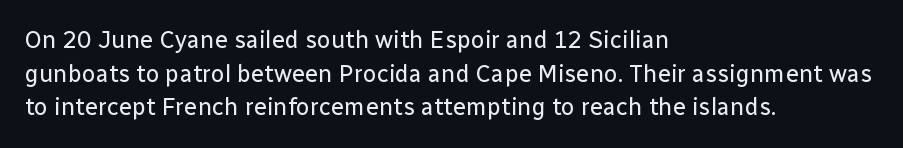
{"italic": "no", "bold": "no", "underline": "no", "align": "left", "line_spacing": "normal", "line_spacing_ratio": 1.4, "letter_spacing": "normal", "letter_spacing_em": 0.0, "glyph_px": 24}
